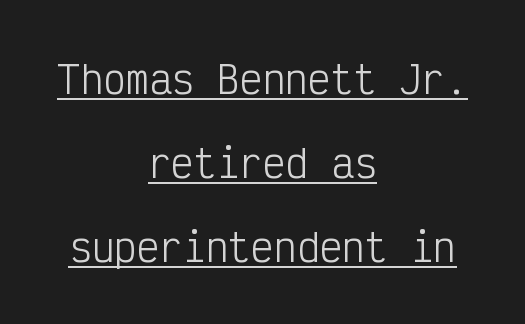
{"serif": "no", "italic": "no", "bold": "no", "weight": "light", "width": "condensed", "stroke_contrast": "low", "x_height": "medium", "monospaced": "yes", "underline": "yes", "align": "center", "line_spacing": "loose", "line_spacing_ratio": 2.21, "letter_spacing": "normal", "letter_spacing_em": 0.0, "glyph_px": 38}
